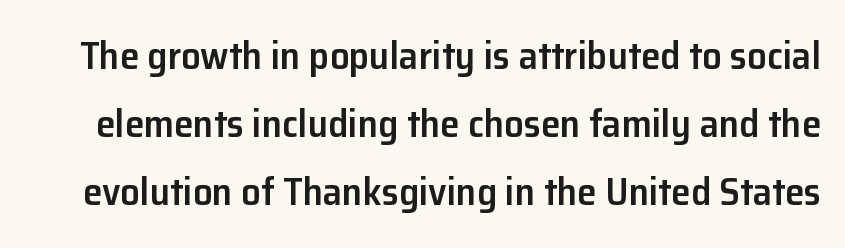
The image shows 39 px semibold sans-serif type, upright; set line spacing 1.75x, normal letter spacing, not underlined; low stroke contrast and a medium x-height.
